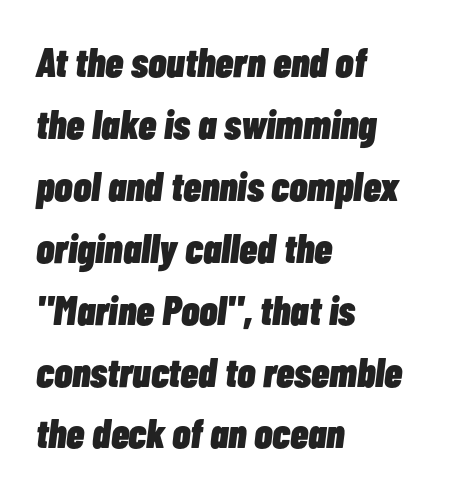
Each letter keeps its own natural width here, so spacing adapts to shape. The compositor pushed each line to the left boundary. Observe the ordinary spacing: letters are neighbours, not strangers. Compared with ordinary roman type, these characters are visibly tilted. The font is running at its bold setting. Descenders hang freely into open space.
